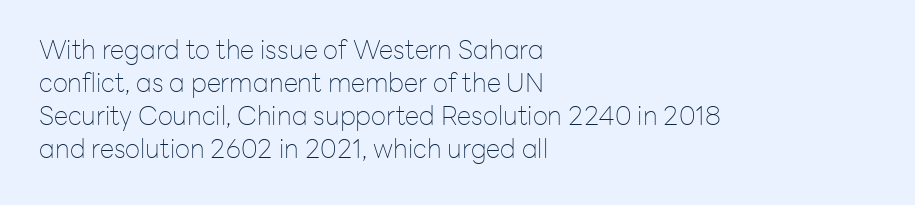
When letters stand straight like this, we call the style roman or upright. These lines sit exactly where default settings would place them. Students, note that the glyphs here touch the page at normal intervals. The passage shown is not bold in any degree. In CSS terms this would be text-align: left. Underlining? Definitely not there.
